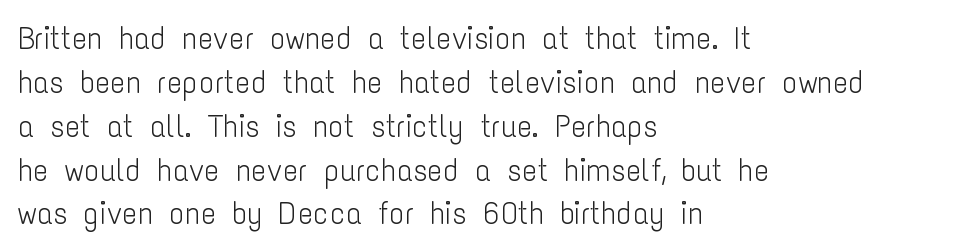
The image shows 32 px light, condensed sans-serif type, upright; set left-aligned, normal line spacing (1.37x), normal letter spacing, not underlined; low stroke contrast and a medium x-height.
